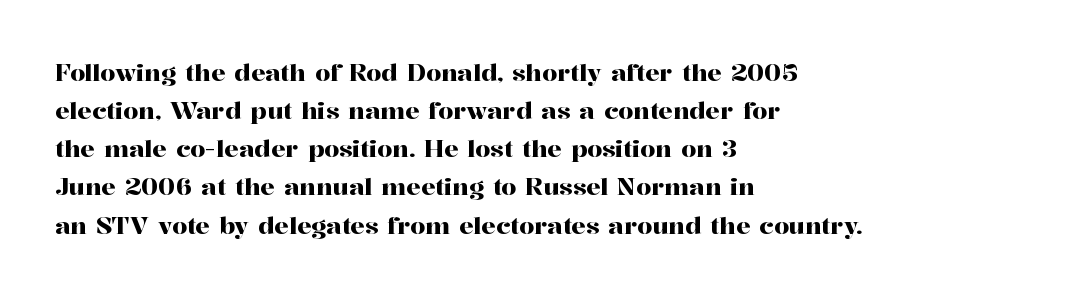
A normal amount of white space separates one row of letters from the next. In terms of letterspacing, this is plain default setting. Quick note: not italic, upright. Only glyphs here, with clear space below each row. Horizontally, the lines are justified to the leading edge only.
